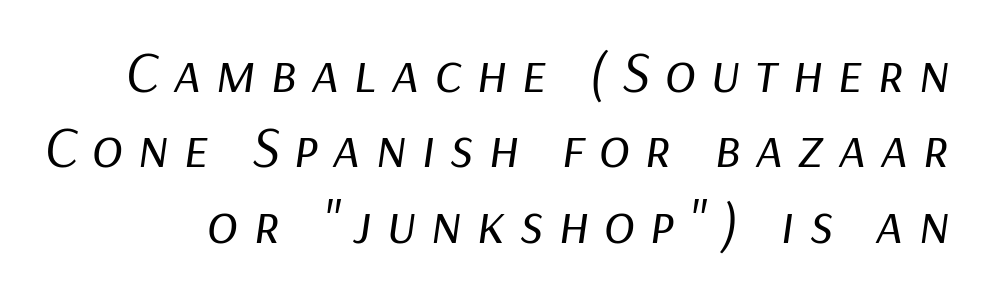
Compared with typical body copy, the letter spacing here is much looser. A typesetter would call this proportional, since set widths differ per character. No word sits above an underline. No chunkiness to these letters — they're not bold.
